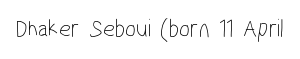
Vertical stems look standard width or narrower in stroke. Unmarked baselines from the first word to the last. There is no visible air inserted between adjacent glyphs.
